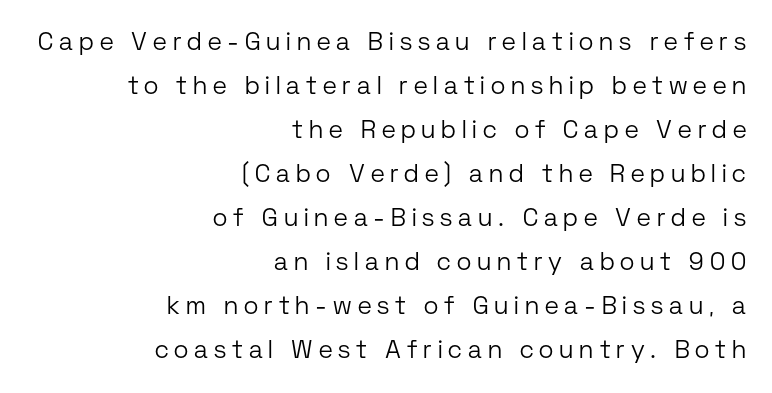
{"italic": "no", "bold": "no", "underline": "no", "align": "right", "line_spacing_ratio": 1.76, "letter_spacing": "wide", "letter_spacing_em": 0.24, "glyph_px": 25}
